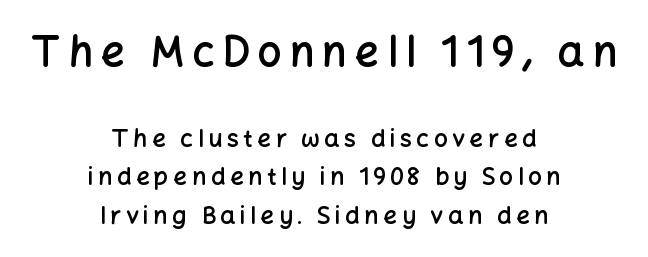
The image shows 42 px semibold sans-serif type, upright; set centered, normal line spacing (1.6x), not underlined; the first (top) block is 1.75x larger; low stroke contrast and a medium x-height.
